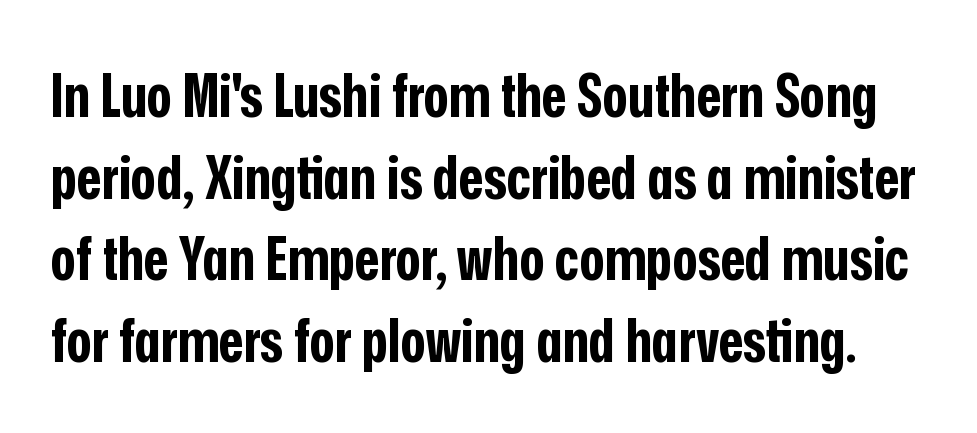
The image shows 60 px bold, condensed sans-serif type, upright; set normal line spacing (1.36x), normal letter spacing, not underlined; low stroke contrast and a medium x-height.
